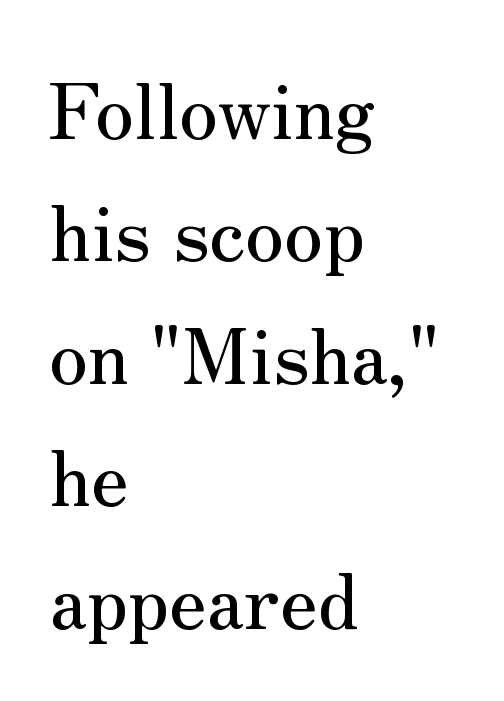
Q: Is the text italic (slanted)? A: No, it is upright.
Q: Is the typeface a serif or a sans-serif typeface? A: Serif.
Q: Is the text underlined? A: No.
Q: How is the paragraph aligned? A: Left-aligned.
Q: Is the spacing between letters normal or unusually wide? A: Normal.
Q: Is the spacing between lines tight, normal or loose? A: Normal.
Q: Width (condensed, normal, or wide)? A: Normal.
Q: Stroke contrast? A: Medium.
Q: x-height? A: Small.
Q: Monospaced? A: No.
